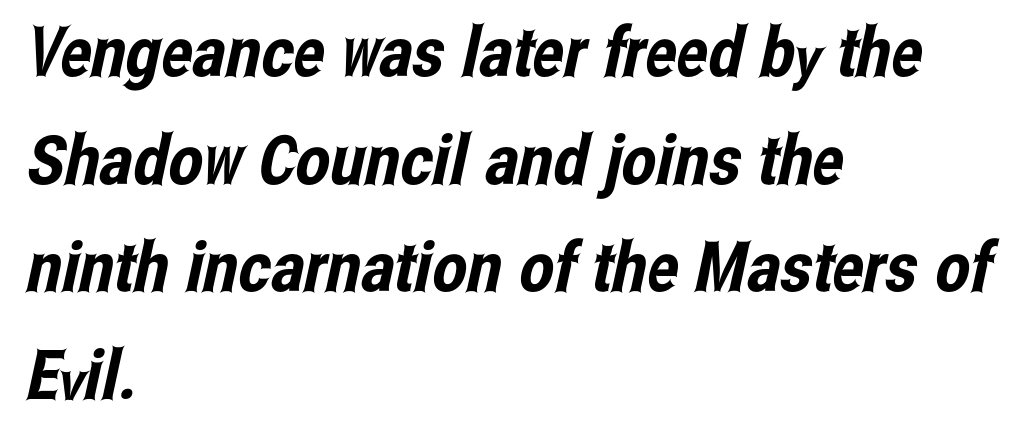
{"serif": "no", "width": "condensed", "stroke_contrast": "low", "x_height": "medium", "monospaced": "no", "underline": "no", "align": "left", "line_spacing": "normal", "line_spacing_ratio": 1.56, "letter_spacing": "normal", "letter_spacing_em": 0.0, "glyph_px": 69}
